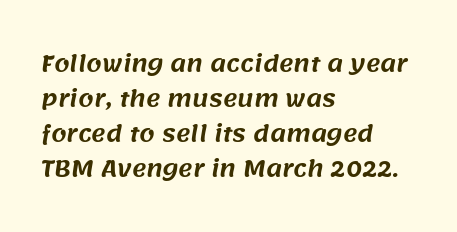
{"underline": "no", "align": "left", "line_spacing": "normal", "line_spacing_ratio": 1.59, "letter_spacing": "normal", "letter_spacing_em": 0.0, "glyph_px": 22}
